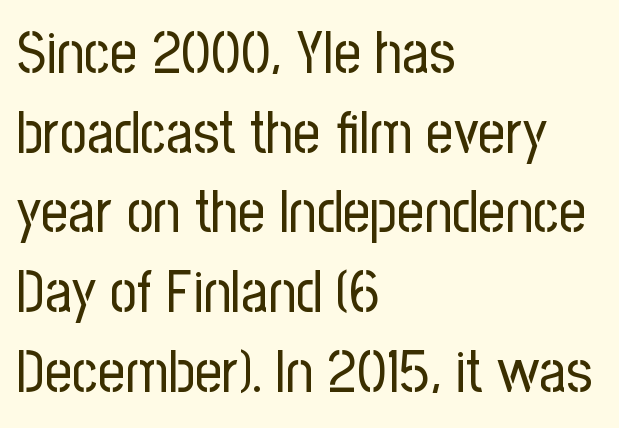
Q: Is the text bold? A: No.
Q: Is the text italic (slanted)? A: No, it is upright.
Q: Is the typeface a serif or a sans-serif typeface? A: Sans-serif.
Q: Is the text underlined? A: No.
Q: How is the paragraph aligned? A: Left-aligned.
Q: Is the spacing between letters normal or unusually wide? A: Normal.
Q: Is the spacing between lines tight, normal or loose? A: Normal.
Q: Width (condensed, normal, or wide)? A: Condensed.
Q: Stroke contrast? A: Low.
Q: x-height? A: Medium.
Q: Monospaced? A: No.
